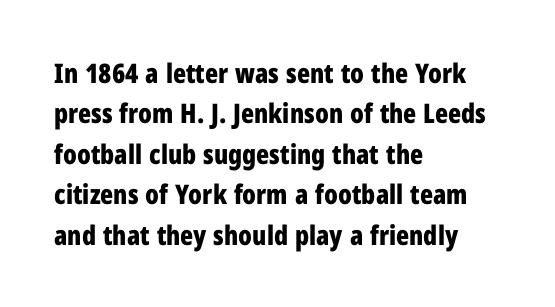
Q: Is the text bold? A: Yes.
Q: Is the text italic (slanted)? A: No, it is upright.
Q: Is the text underlined? A: No.
Q: How is the paragraph aligned? A: Left-aligned.
Q: Is the spacing between letters normal or unusually wide? A: Normal.
Q: Is the spacing between lines tight, normal or loose? A: Normal.
